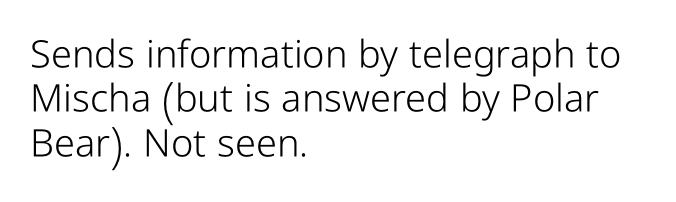
{"serif": "no", "italic": "no", "bold": "no", "weight": "light", "width": "condensed", "stroke_contrast": "low", "x_height": "medium", "monospaced": "no", "underline": "no", "align": "left", "line_spacing_ratio": 1.17, "letter_spacing": "normal", "letter_spacing_em": 0.0, "glyph_px": 38}
